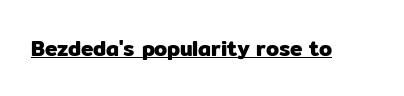
The image shows 21 px text type, upright; set normal letter spacing, underlined.
